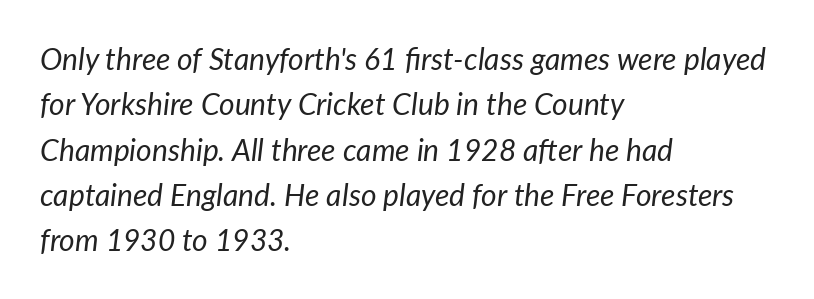
The image shows 30 px regular-weight type, italic (leaning right); set left-aligned, normal line spacing (1.51x), normal letter spacing, not underlined; low stroke contrast and a medium x-height.
